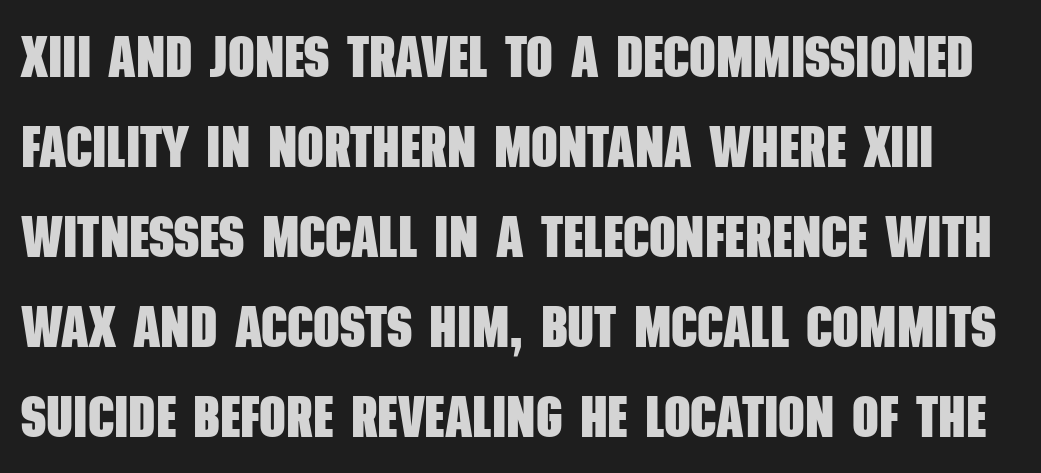
Rows of type keep a routine distance in the vertical direction. Spacing verdict: proportional, widths tailored to each character. The gap between lines stays unmarked. Typographically, this falls in the sans-serif category.
